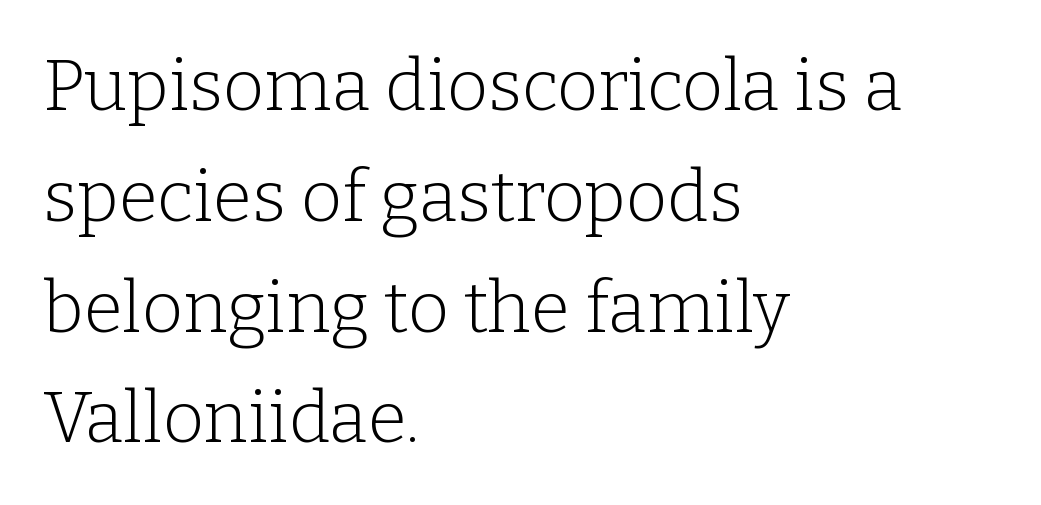
{"serif": "yes", "italic": "no", "bold": "no", "weight": "light", "width": "normal", "stroke_contrast": "low", "x_height": "medium", "monospaced": "no", "underline": "no", "align": "left", "line_spacing": "normal", "line_spacing_ratio": 1.56, "letter_spacing": "normal", "letter_spacing_em": 0.0, "glyph_px": 71}
